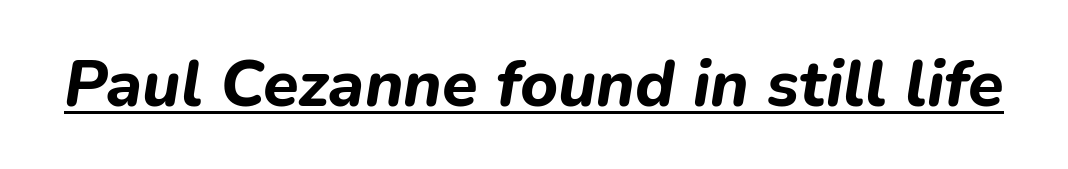
The tracking reads as untouched default to a designer's eye. Look at the stroke-to-counter ratio: heavy, a bold. Compared with undecorated copy, this sample adds a rule below the words. Rendered with sloped, italic letterforms. Note the varied advance widths — an 'i' is clearly narrower than an 'm'.
